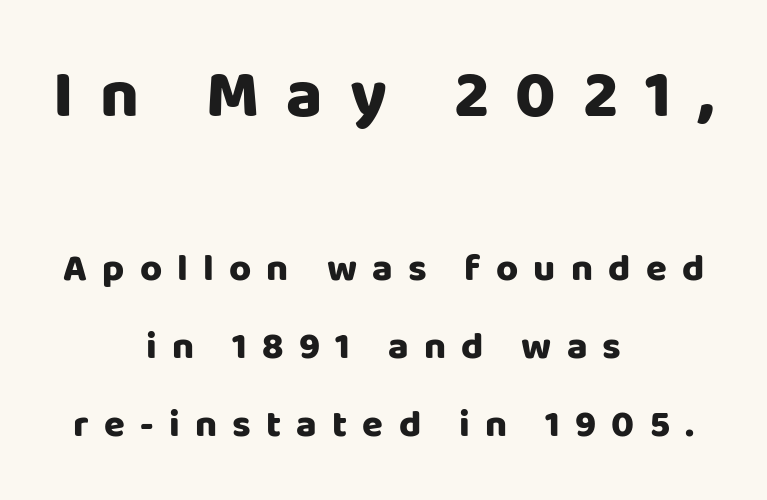
The image shows 67 px sans-serif type, upright; set centered, loose line spacing (2.05x), unusually wide letter spacing (+0.4 em), not underlined; the first (top) block is 1.76x larger; low stroke contrast and a large x-height.
